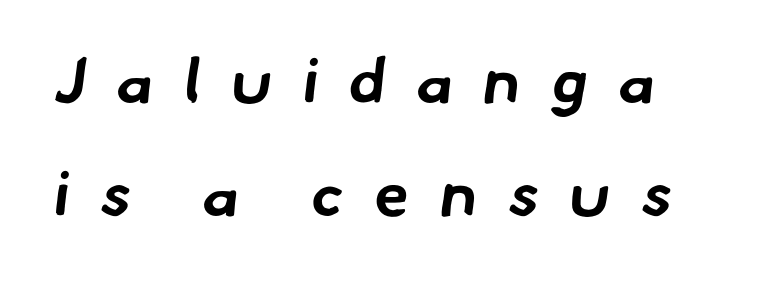
Tracking value appears strongly positive — letters spread wide. The designer went with a sans here, leaving each stem footless. The passage shown is typed in a proportional face where columns would drift. Students, this is bold: see how much ink each stroke carries. The space directly below the letters is spotless. This sample is left-justified, so line endings fall wherever the words run out.
